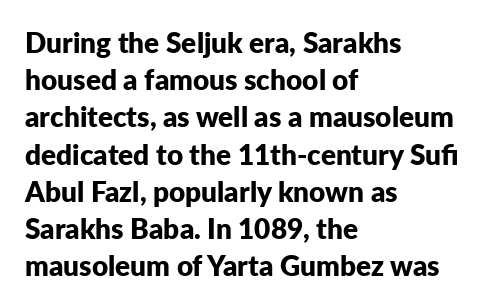
Q: Is the text bold? A: Yes.
Q: Is the text italic (slanted)? A: No, it is upright.
Q: Is the typeface a serif or a sans-serif typeface? A: Sans-serif.
Q: Is the text underlined? A: No.
Q: How is the paragraph aligned? A: Left-aligned.
Q: Is the spacing between letters normal or unusually wide? A: Normal.
Q: Is the spacing between lines tight, normal or loose? A: Normal.
Q: Width (condensed, normal, or wide)? A: Normal.
Q: Stroke contrast? A: Low.
Q: x-height? A: Medium.
Q: Monospaced? A: No.
